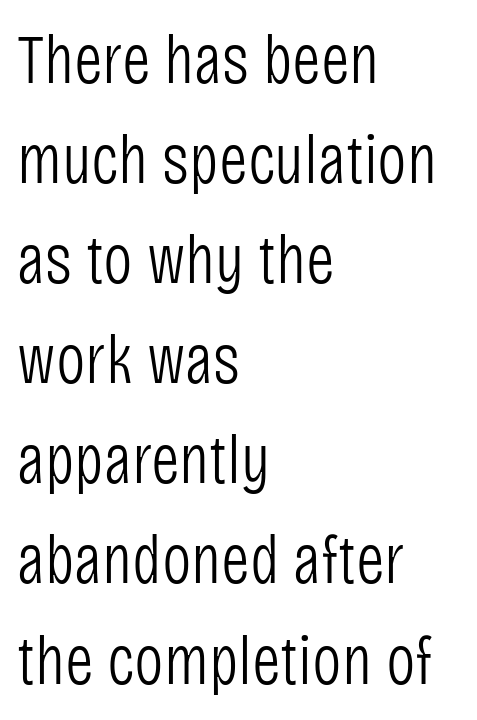
{"serif": "no", "italic": "no", "bold": "no", "weight": "light", "width": "condensed", "stroke_contrast": "low", "x_height": "large", "monospaced": "no", "underline": "no", "align": "left", "line_spacing": "normal", "line_spacing_ratio": 1.43, "letter_spacing": "normal", "letter_spacing_em": 0.0, "glyph_px": 70}
